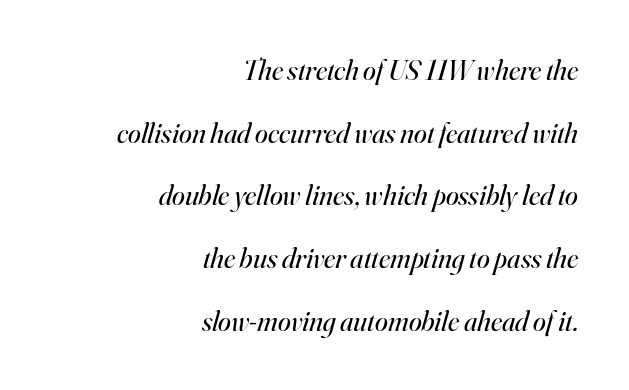
Q: Is the text bold? A: No.
Q: Is the text italic (slanted)? A: Yes, it leans right by about 16 degrees.
Q: Is the typeface a serif or a sans-serif typeface? A: Serif.
Q: Is the text underlined? A: No.
Q: How is the paragraph aligned? A: Right-aligned.
Q: Is the spacing between letters normal or unusually wide? A: Normal.
Q: Is the spacing between lines tight, normal or loose? A: Loose.
Q: Width (condensed, normal, or wide)? A: Normal.
Q: Stroke contrast? A: High.
Q: x-height? A: Small.
Q: Monospaced? A: No.
